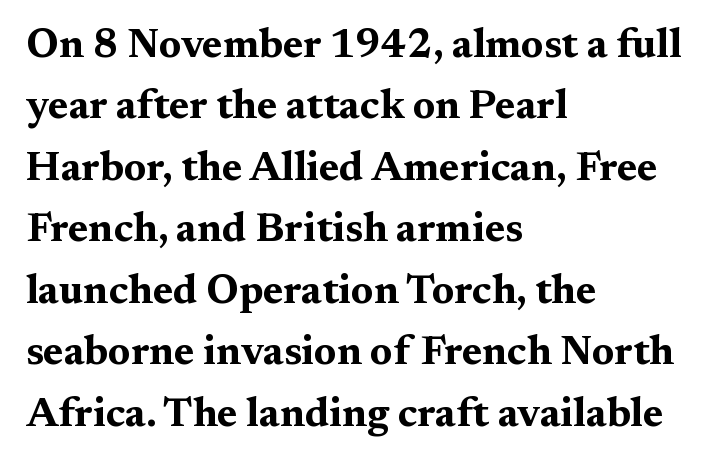
{"serif": "yes", "italic": "no", "bold": "yes", "weight": "bold", "width": "wide", "stroke_contrast": "medium", "x_height": "medium", "monospaced": "no", "underline": "no", "align": "left", "line_spacing": "normal", "line_spacing_ratio": 1.5, "letter_spacing": "normal", "letter_spacing_em": 0.0, "glyph_px": 41}
